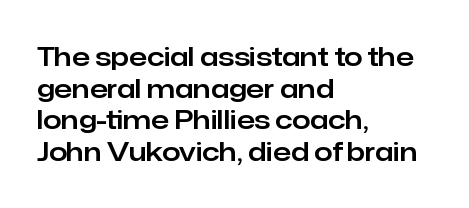
{"italic": "no", "underline": "no", "align": "left", "line_spacing_ratio": 1.22, "letter_spacing": "normal", "letter_spacing_em": 0.0, "glyph_px": 26}
